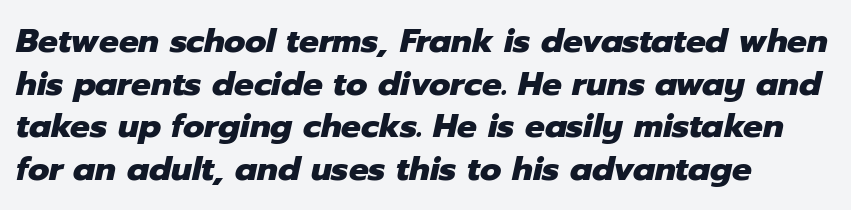
The lines are quadded left. These lines sit exactly where default settings would place them. The letters sit at their default tracking, neither squeezed nor spread. These lines are rendered in a variable-pitch font. Rendered with sloped, italic letterforms.
